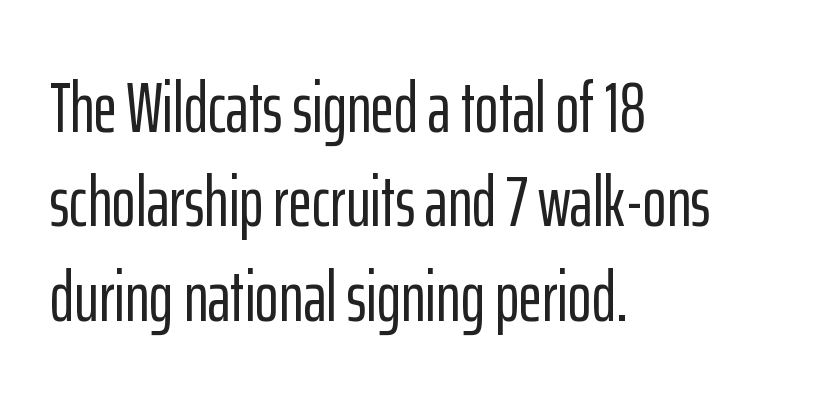
{"serif": "no", "italic": "no", "width": "condensed", "stroke_contrast": "low", "x_height": "medium", "monospaced": "no", "underline": "no", "align": "left", "line_spacing": "normal", "line_spacing_ratio": 1.31, "letter_spacing": "normal", "letter_spacing_em": 0.0, "glyph_px": 72}
